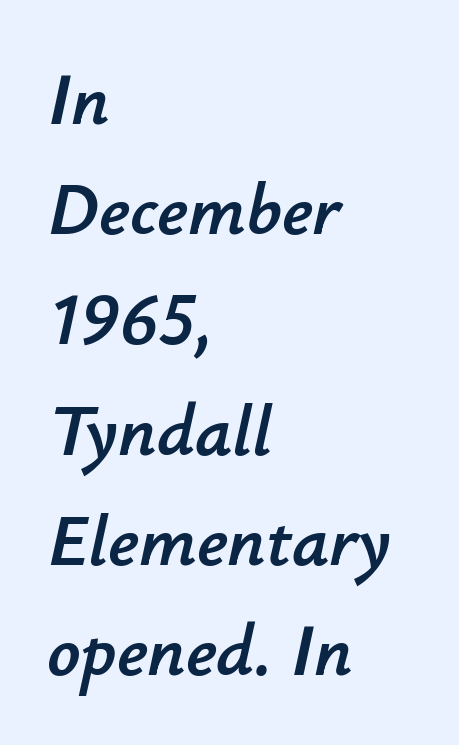
The paragraph shown leans on its left margin. Type without underlining. Every character sits at an angle, as italics do. Tracking value appears to be zero — textbook default spacing. Proportional: the letters do not fall into vertical columns. Vertically, the passage feels balanced, rows spaced as you'd expect.
